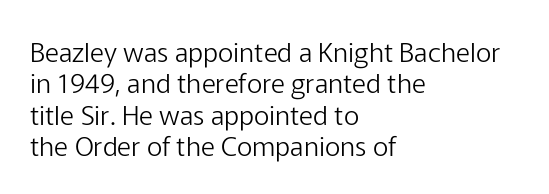
Q: Is the text bold? A: No.
Q: Is the text italic (slanted)? A: No, it is upright.
Q: Is the text underlined? A: No.
Q: How is the paragraph aligned? A: Left-aligned.
Q: Is the spacing between letters normal or unusually wide? A: Normal.
